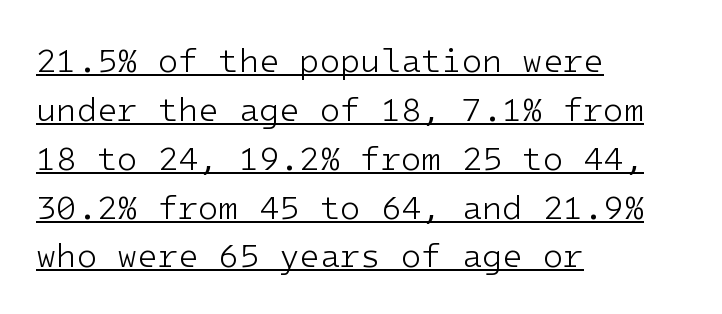
Style check: upright. Inter-character spacing is left at the font's built-in metrics. The passage shown is underscored from start to finish. Note the uniform advance width — an 'i' takes as much space as an 'm'.
